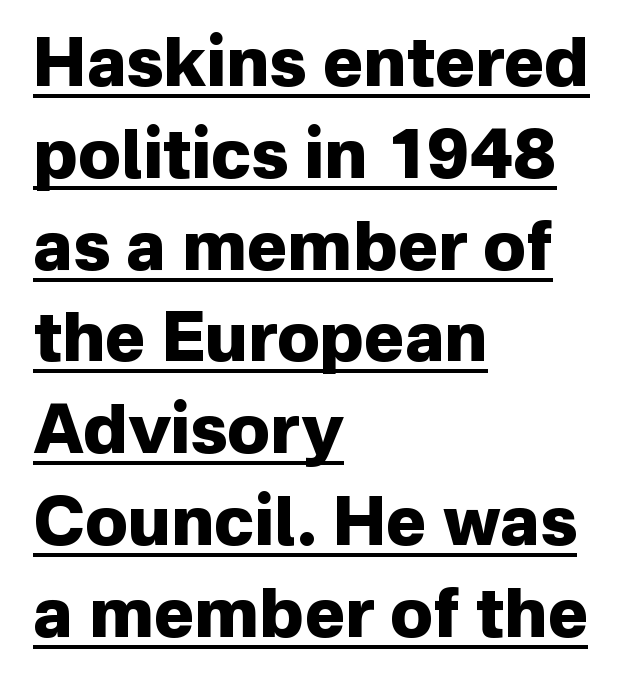
The axis of the letterforms is exactly vertical. Whoever set this chose a conventional vertical rhythm. Typographic density is high because the face is bold. Looks like regular typesetting: each glyph gets only the width it needs. Left-aligned paragraph, ragged on the right.
